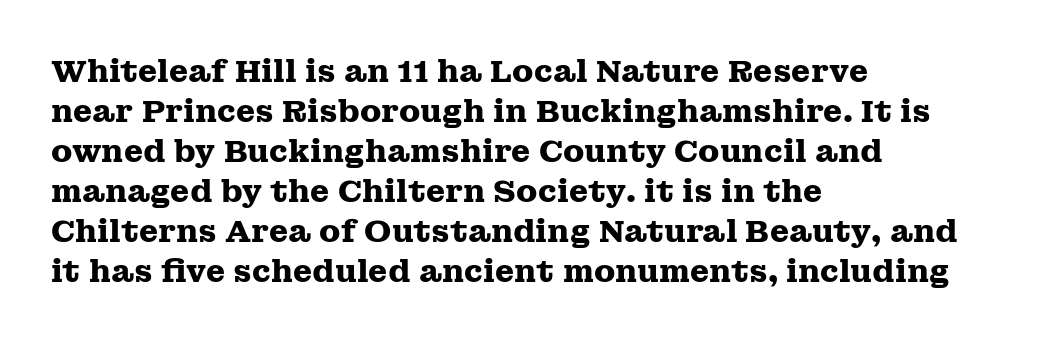
Q: Is the text bold? A: Yes.
Q: Is the text italic (slanted)? A: No, it is upright.
Q: Is the typeface a serif or a sans-serif typeface? A: Serif.
Q: Is the text underlined? A: No.
Q: How is the paragraph aligned? A: Left-aligned.
Q: Is the spacing between letters normal or unusually wide? A: Normal.
Q: Is the spacing between lines tight, normal or loose? A: Normal.
Q: Width (condensed, normal, or wide)? A: Wide.
Q: Stroke contrast? A: Medium.
Q: x-height? A: Medium.
Q: Monospaced? A: No.
